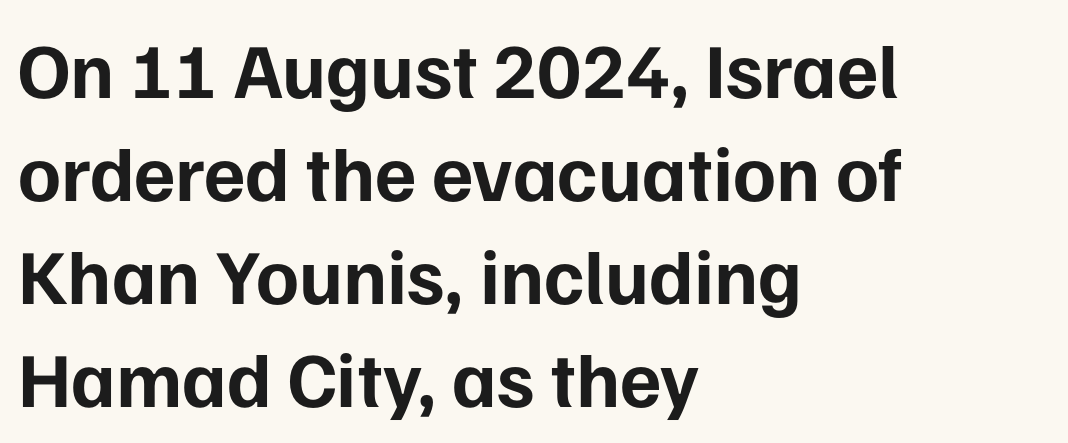
Does the lettering tilt? It doesn't — this is upright. This rendering leaves character spacing at its baseline value. Font category for this specimen: sans-serif. Visually the block forms a straight wall on the left and a jagged coastline on the right.
